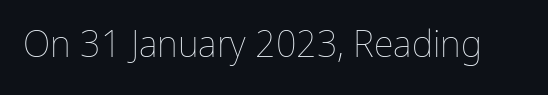
The image shows 36 px thin type, upright; set normal letter spacing, not underlined; low stroke contrast and a medium x-height.
